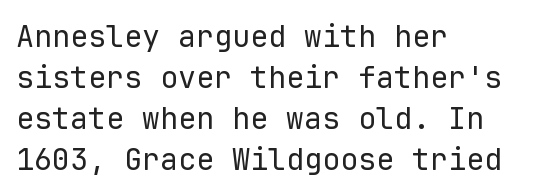
The image shows 30 px regular-weight sans-serif type, upright, monospaced; set left-aligned, normal line spacing (1.37x), normal letter spacing, not underlined; low stroke contrast and a medium x-height.
